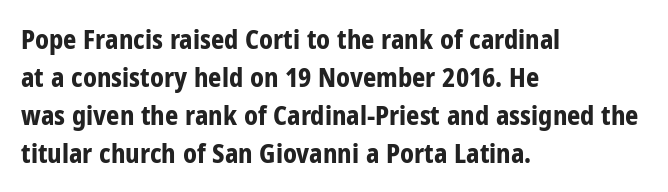
The image shows 26 px bold type, upright; set left-aligned, normal line spacing (1.46x), normal letter spacing, not underlined.
